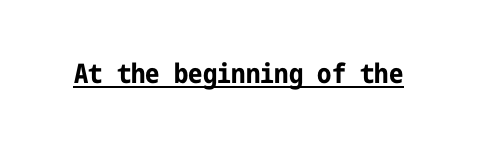
Q: Is the text bold? A: Yes.
Q: Is the text italic (slanted)? A: No, it is upright.
Q: Is the text underlined? A: Yes.
Q: Is the spacing between letters normal or unusually wide? A: Normal.
